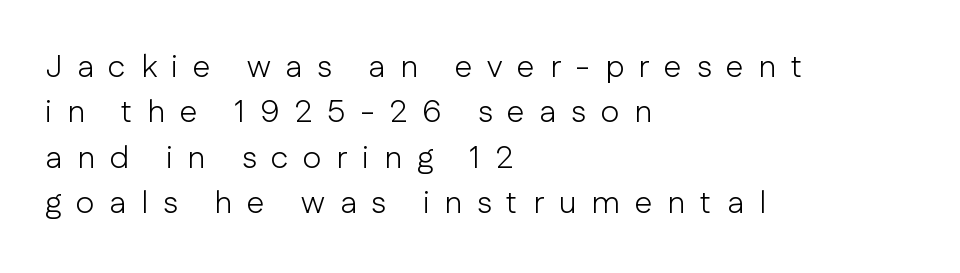
Honestly, there is no underline to notice here at all. The lettering stays uniformly vertical, giving the passage a roman look. Is the stroke heavy? The answer is a plain regular-or-lighter. Note: no serifs on the glyphs. These lines are rendered in a variable-pitch font. Students, observe: this is what conventionally led text looks like.
